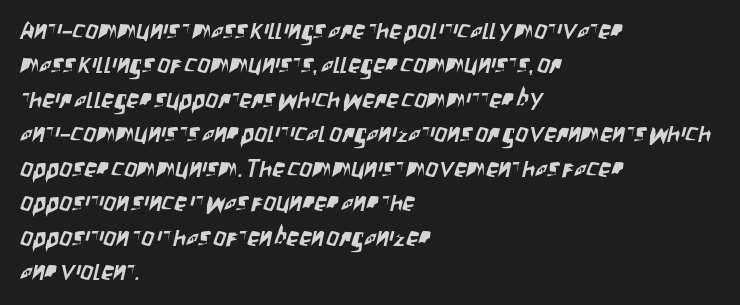
The image shows 25 px text type; set left-aligned, normal line spacing (1.38x), normal letter spacing, not underlined.
